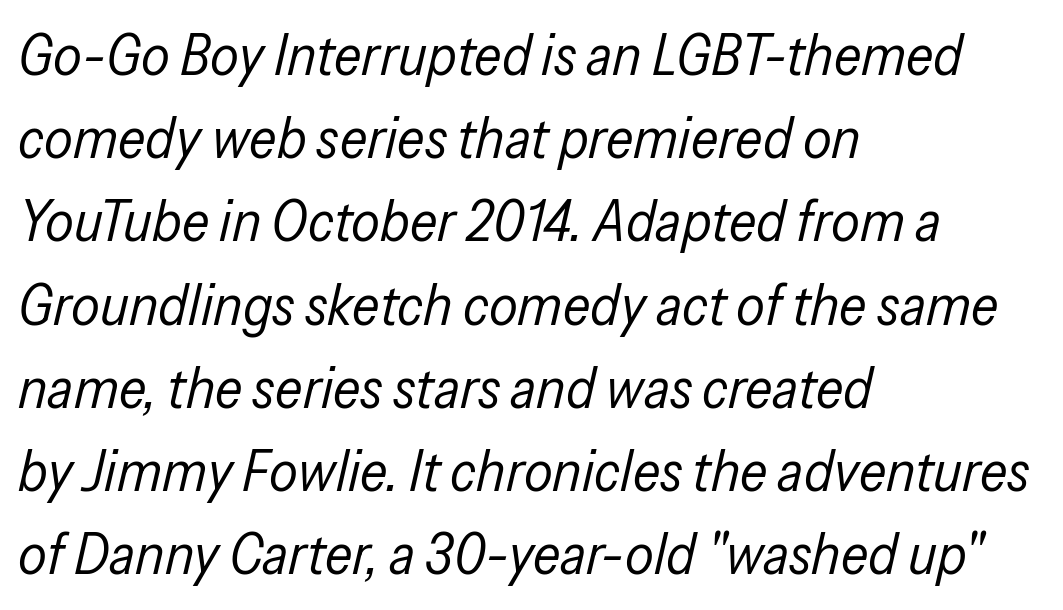
One glance says typical: line gaps are just what's usual. The string is rendered with underlining switched off. Observe the lean: these are italic letterforms. All the whitespace from short lines collects on the right. The horizontal fit of the characters is conventional and even.
